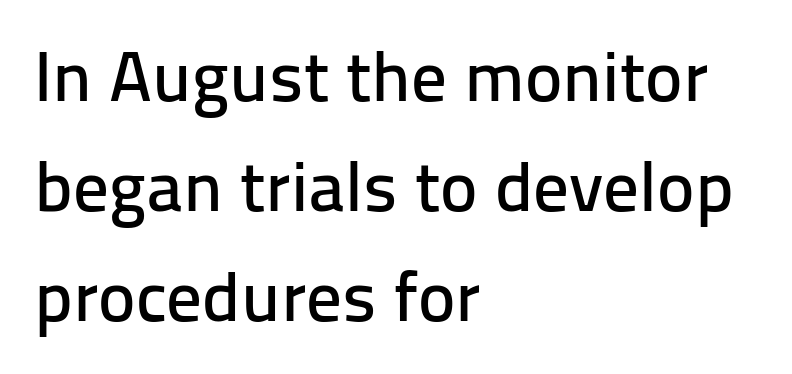
Q: Is the text italic (slanted)? A: No, it is upright.
Q: Is the typeface a serif or a sans-serif typeface? A: Sans-serif.
Q: Is the text underlined? A: No.
Q: How is the paragraph aligned? A: Left-aligned.
Q: Is the spacing between letters normal or unusually wide? A: Normal.
Q: Is the spacing between lines tight, normal or loose? A: Normal.
Q: Width (condensed, normal, or wide)? A: Normal.
Q: Stroke contrast? A: Low.
Q: x-height? A: Medium.
Q: Monospaced? A: No.
